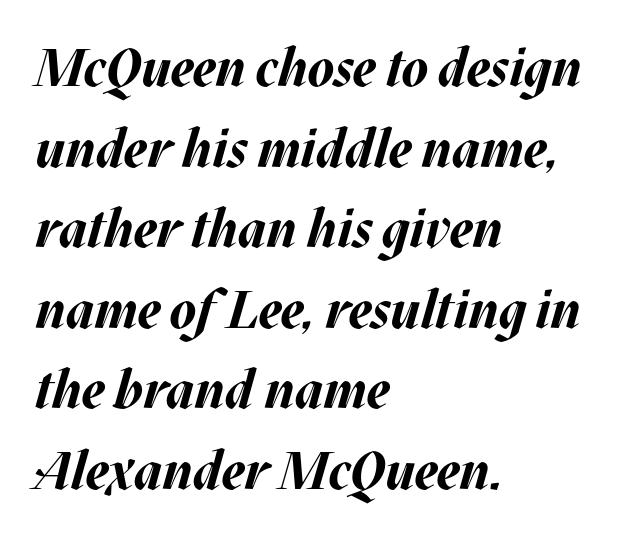
Q: Is the text bold? A: Yes.
Q: Is the text italic (slanted)? A: Yes, it leans right by about 17 degrees.
Q: Is the text underlined? A: No.
Q: How is the paragraph aligned? A: Left-aligned.
Q: Is the spacing between letters normal or unusually wide? A: Normal.
Q: Is the spacing between lines tight, normal or loose? A: Normal.
Q: Width (condensed, normal, or wide)? A: Normal.
Q: Stroke contrast? A: Medium.
Q: x-height? A: Large.
Q: Monospaced? A: No.
